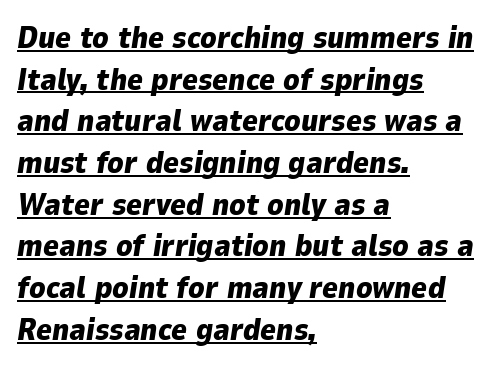
The lines are quadded left. Proportional: the letters do not fall into vertical columns. Standard letterfit; no display-style spreading of the glyphs. The designer left line spacing at the default. A full-strength bold gives these letters their thick strokes.
